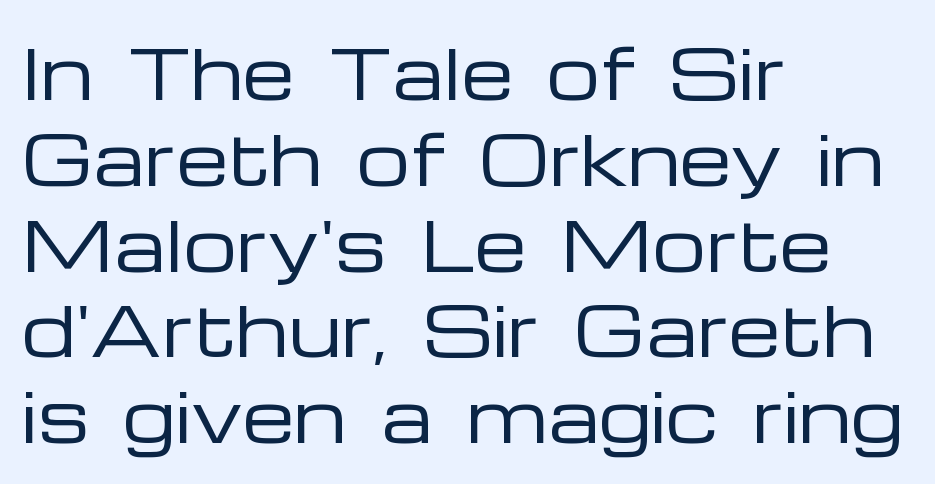
{"serif": "no", "italic": "no", "bold": "no", "weight": "regular", "width": "wide", "stroke_contrast": "low", "x_height": "medium", "monospaced": "no", "underline": "no", "align": "left", "line_spacing": "normal", "line_spacing_ratio": 1.28, "letter_spacing": "normal", "letter_spacing_em": 0.0, "glyph_px": 67}
